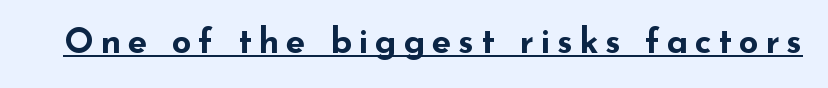
{"serif": "no", "italic": "no", "bold": "yes", "weight": "bold", "width": "wide", "stroke_contrast": "low", "x_height": "small", "monospaced": "no", "underline": "yes", "glyph_px": 35}
